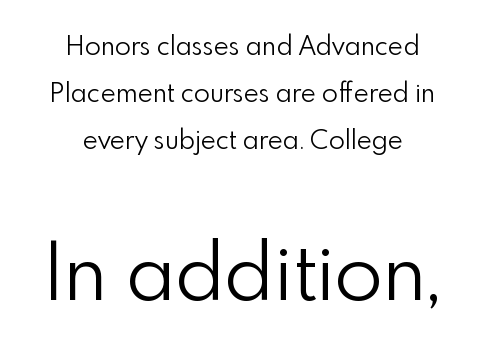
{"serif": "no", "italic": "no", "bold": "no", "weight": "light", "width": "normal", "x_height": "small", "monospaced": "no", "underline": "no", "align": "center", "line_spacing_ratio": 1.8, "letter_spacing": "normal", "letter_spacing_em": 0.0, "larger_block": "second", "size_ratio": 3.04, "glyph_px": 79}
